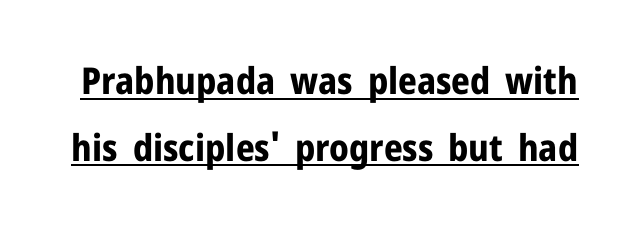
Q: Is the text bold? A: Yes.
Q: Is the text italic (slanted)? A: No, it is upright.
Q: Is the typeface a serif or a sans-serif typeface? A: Sans-serif.
Q: Is the text underlined? A: Yes.
Q: Is the spacing between letters normal or unusually wide? A: Normal.
Q: Width (condensed, normal, or wide)? A: Normal.
Q: Stroke contrast? A: Low.
Q: x-height? A: Medium.
Q: Monospaced? A: No.
